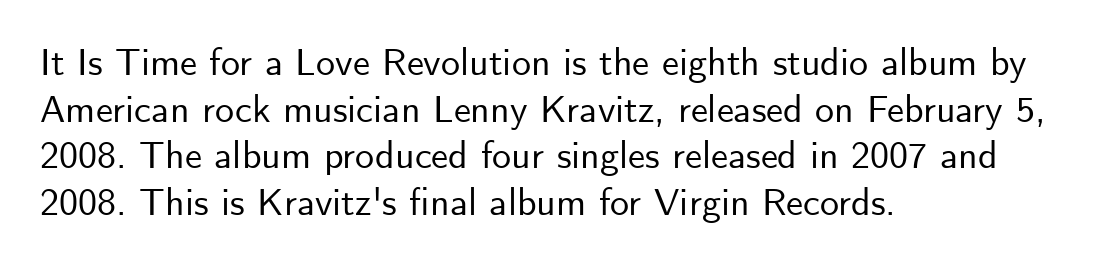
The designer went with a sans here, leaving each stem footless. Short and long lines alike share a common starting point at left. Standard letterfit; no display-style spreading of the glyphs. The typography opts for an upright posture over an oblique one. You could not count columns in this text — the font is proportionally spaced.
